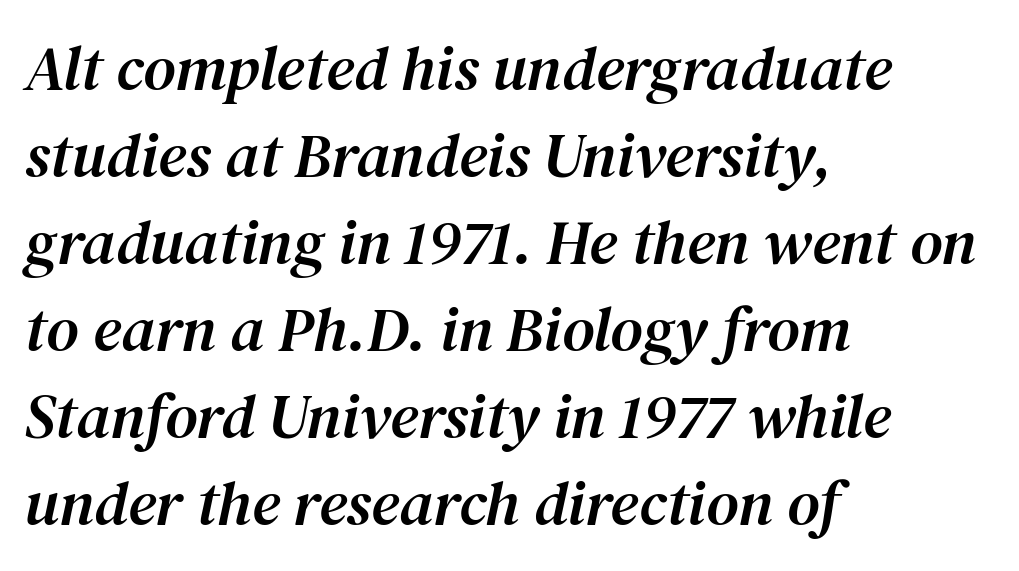
Q: Is the text italic (slanted)? A: Yes, it leans right by about 12 degrees.
Q: Is the typeface a serif or a sans-serif typeface? A: Serif.
Q: Is the text underlined? A: No.
Q: How is the paragraph aligned? A: Left-aligned.
Q: Is the spacing between letters normal or unusually wide? A: Normal.
Q: Is the spacing between lines tight, normal or loose? A: Normal.
Q: Width (condensed, normal, or wide)? A: Normal.
Q: Stroke contrast? A: Medium.
Q: x-height? A: Medium.
Q: Monospaced? A: No.
